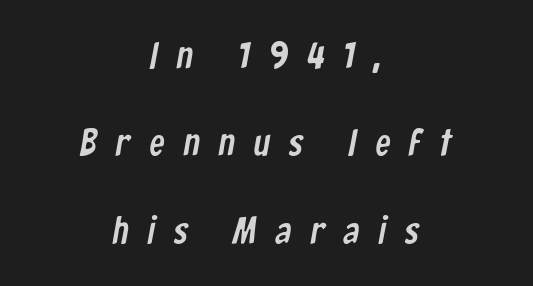
Q: Is the typeface a serif or a sans-serif typeface? A: Sans-serif.
Q: Is the text underlined? A: No.
Q: How is the paragraph aligned? A: Centered.
Q: Is the spacing between letters normal or unusually wide? A: Unusually wide.
Q: Is the spacing between lines tight, normal or loose? A: Loose.
Q: Width (condensed, normal, or wide)? A: Condensed.
Q: Stroke contrast? A: Low.
Q: x-height? A: Medium.
Q: Monospaced? A: No.
